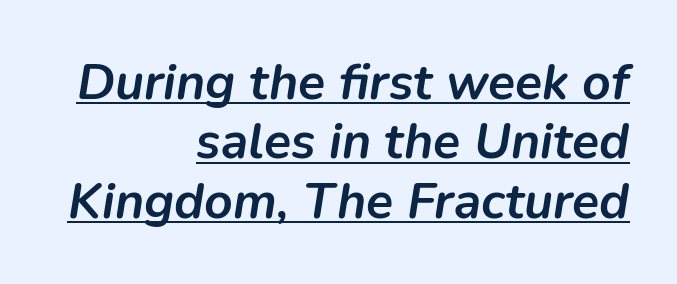
Q: Is the text bold? A: Yes.
Q: Is the text italic (slanted)? A: Yes, it leans right by about 9 degrees.
Q: Is the text underlined? A: Yes.
Q: How is the paragraph aligned? A: Right-aligned.
Q: Is the spacing between letters normal or unusually wide? A: Normal.
Q: Width (condensed, normal, or wide)? A: Normal.
Q: Stroke contrast? A: Low.
Q: x-height? A: Medium.
Q: Monospaced? A: No.
